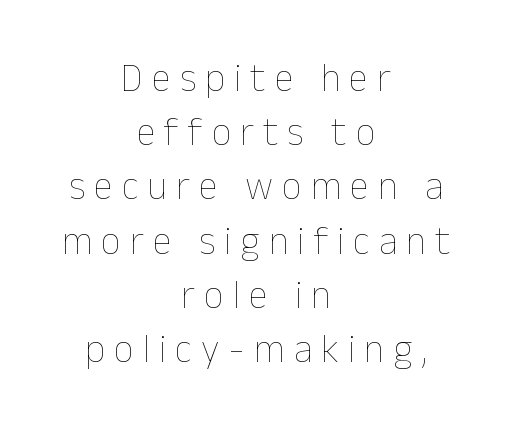
The letterforms sit at book weight or below. The space beneath each line is pristine and unruled. Posture: upright roman. Glyph-to-glyph distance is far greater than everyday printed text. Where is the straight margin? There isn't one; the lines are centered.
